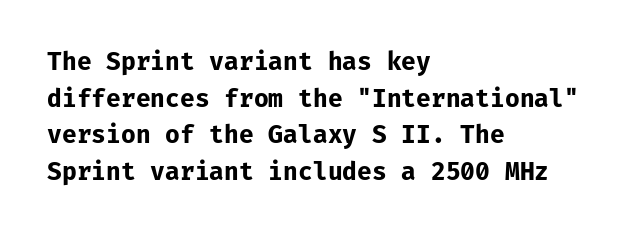
Q: Is the text bold? A: Yes.
Q: Is the text italic (slanted)? A: No, it is upright.
Q: Is the text underlined? A: No.
Q: How is the paragraph aligned? A: Left-aligned.
Q: Is the spacing between letters normal or unusually wide? A: Normal.
Q: Is the spacing between lines tight, normal or loose? A: Normal.
